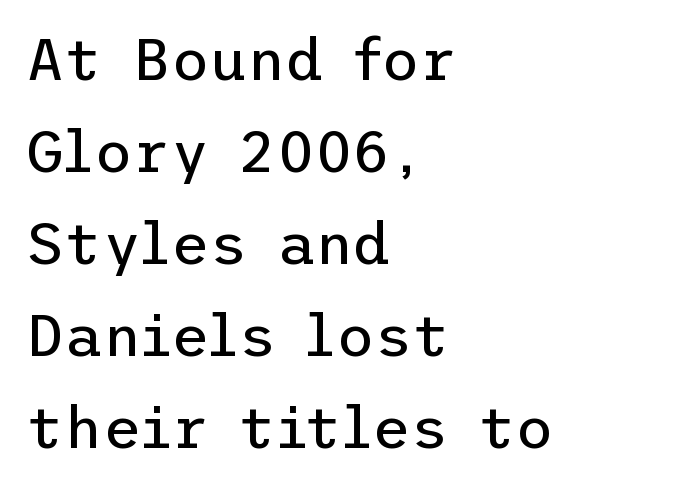
The space beneath each line is pristine and unruled. Does the type have serifs? No, each stem ends abruptly. The ragged edge is on the right, which tells us the setting is flush left. Is there any slant? The stems are plumb. Letter spacing: default. Each new line begins a customary step beneath the previous one.
